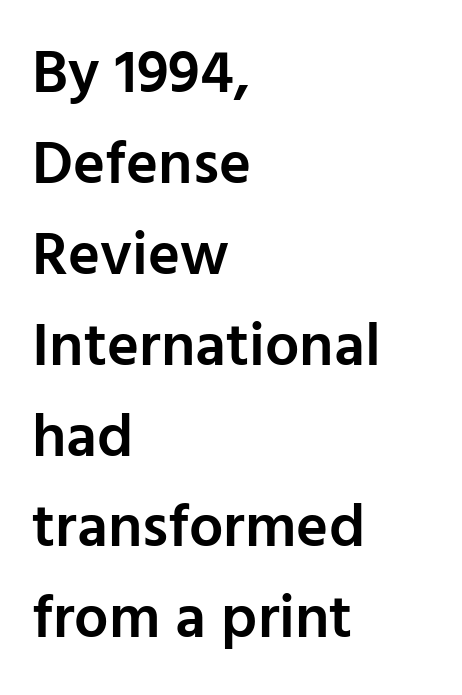
Is this a fixed-width face? No — the glyphs have proportional, varying widths. The string is rendered with underlining switched off. Compared with an ordinary text face, these strokes are moderately heavier — a semibold. Characters remain perfectly vertical along every line. Each word holds together tightly as a unit, with standard inter-letter gaps.
